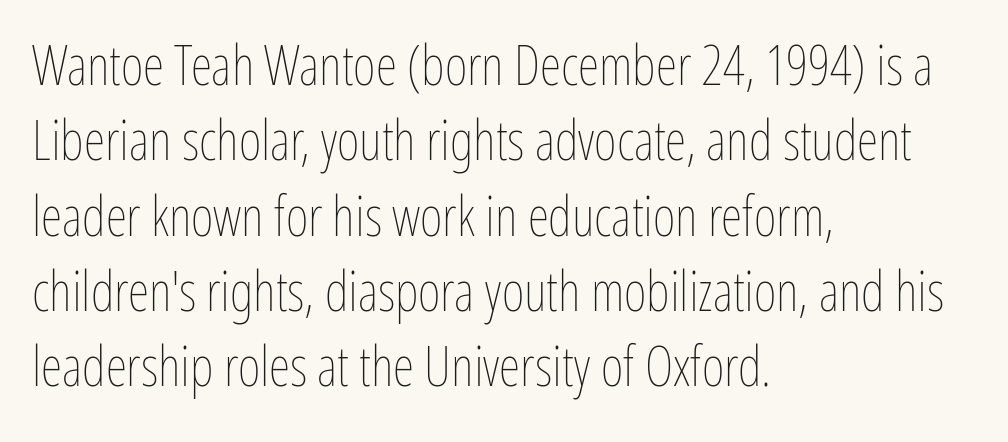
Weight: regular or lighter. The letters sit at their default tracking, neither squeezed nor spread. In terms of leading, this rendering sits right in the middle. The face used here is proportionally spaced, like ordinary book or web type.
